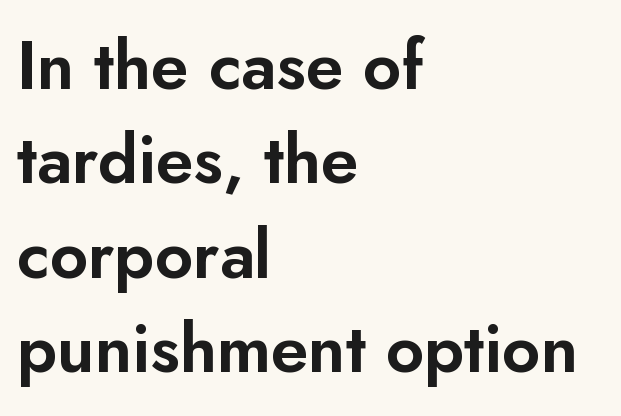
The image shows 67 px sans-serif type, upright; set left-aligned, normal line spacing (1.41x), normal letter spacing, not underlined; low stroke contrast and a small x-height.
